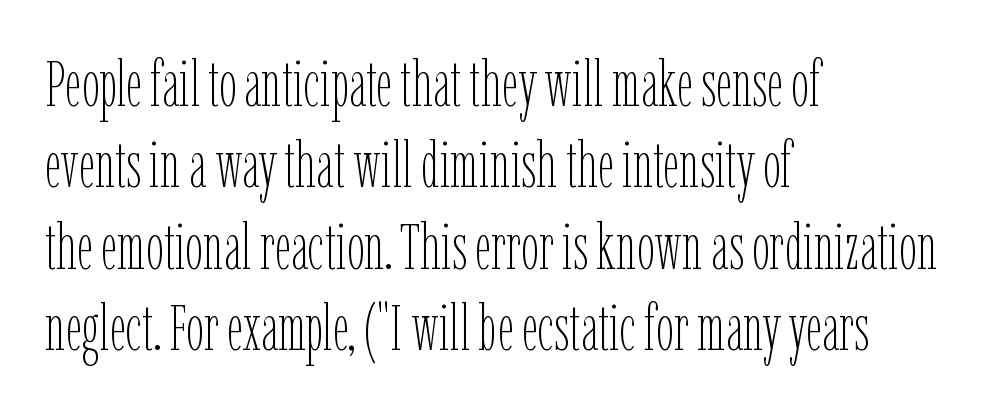
The image shows 64 px thin, condensed type, upright; set left-aligned, normal line spacing (1.27x), normal letter spacing, not underlined; low stroke contrast and a medium x-height.
